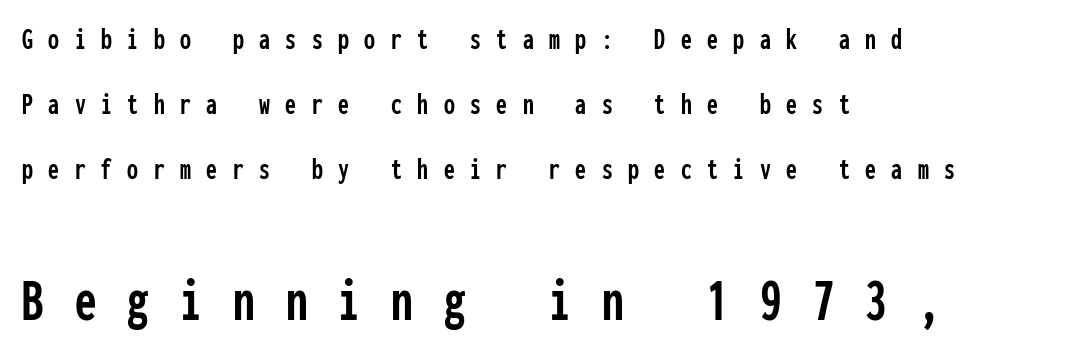
The image shows 62 px condensed sans-serif type, upright, monospaced; set left-aligned, loose line spacing (2.09x), unusually wide letter spacing (+0.5 em), not underlined; the second (bottom) block is 2.0x larger; low stroke contrast and a medium x-height.
